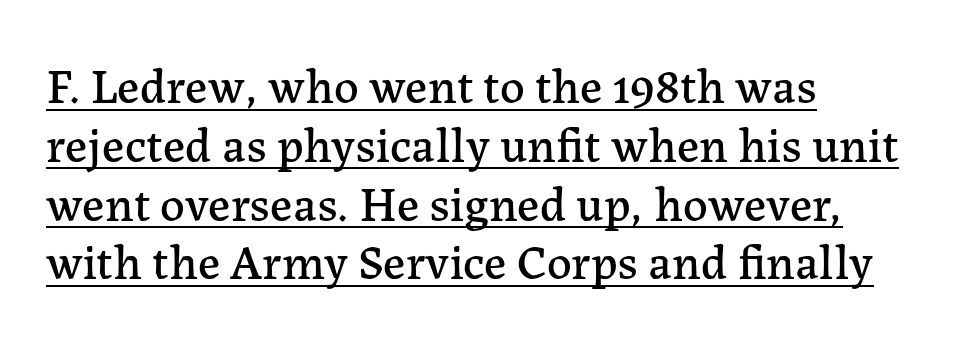
{"serif": "yes", "italic": "no", "width": "normal", "stroke_contrast": "low", "x_height": "medium", "monospaced": "no", "underline": "yes", "align": "left", "line_spacing_ratio": 1.2, "letter_spacing": "normal", "letter_spacing_em": 0.0, "glyph_px": 49}
